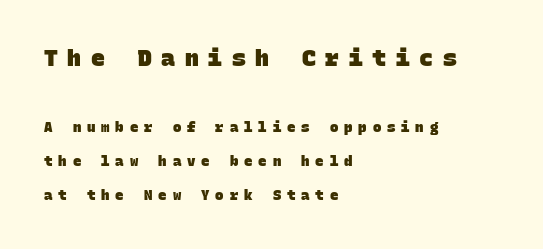
{"bold": "yes", "underline": "no", "align": "left", "line_spacing": "loose", "line_spacing_ratio": 2.43, "letter_spacing": "wide", "letter_spacing_em": 0.42, "larger_block": "first", "size_ratio": 1.64, "glyph_px": 23}
